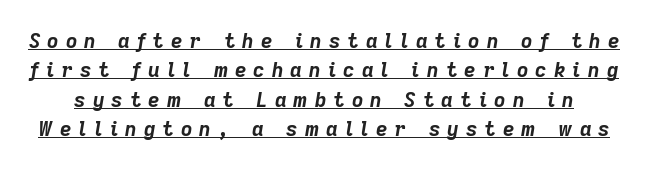
The image shows 20 px bold type, italic (leaning right); set normal line spacing (1.47x), unusually wide letter spacing (+0.35 em), underlined.
